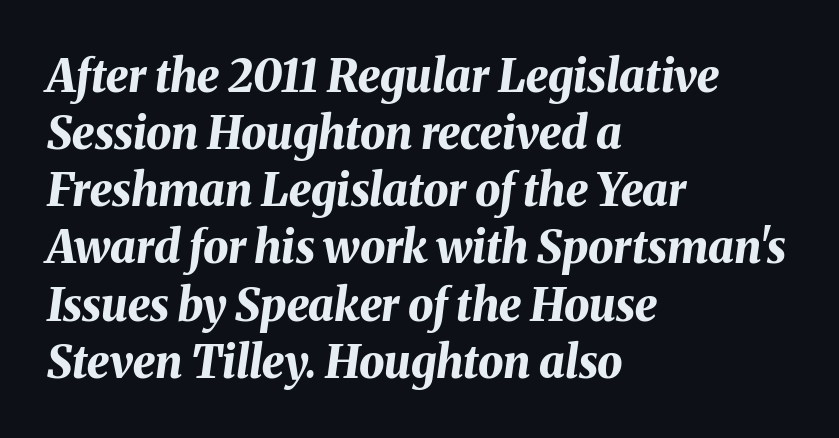
If you drew a ruler down the left edge, every line would touch it. Think of a printed novel: that variable character pitch is what you see here. Plain, unruled lines of type. The leading is moderate, giving the passage an even texture. Summary of weight: heavy, a full bold. This rendering leaves character spacing at its baseline value.
